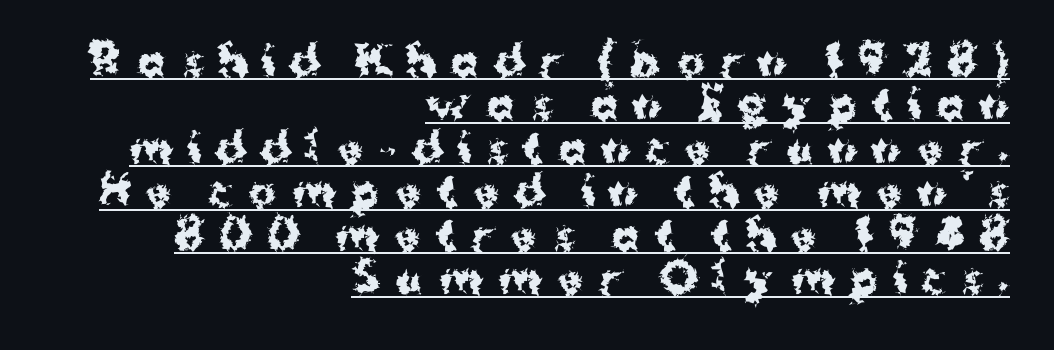
You could only call the tracking loose — the letters float apart. Spacing verdict: proportional, widths tailored to each character. You can tell it's not italic because the verticals are truly vertical. The words here are underlined.
